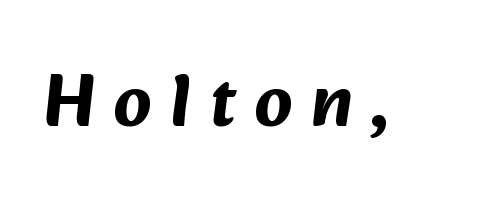
{"serif": "no", "bold": "yes", "weight": "bold", "width": "normal", "stroke_contrast": "medium", "x_height": "medium", "monospaced": "no", "underline": "no", "letter_spacing": "wide", "letter_spacing_em": 0.25, "glyph_px": 74}
